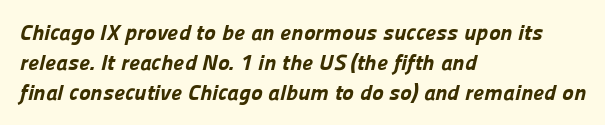
Q: Is the text bold? A: Yes.
Q: Is the text underlined? A: No.
Q: How is the paragraph aligned? A: Left-aligned.
Q: Is the spacing between letters normal or unusually wide? A: Normal.
Q: Is the spacing between lines tight, normal or loose? A: Normal.
